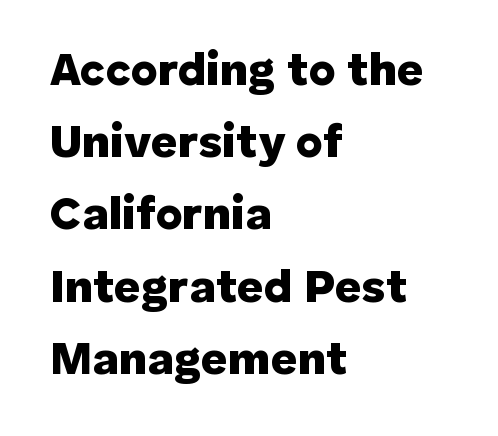
The axis of the letterforms is exactly vertical. The letters sit at their default tracking, neither squeezed nor spread. Successive baselines arrive at the customary interval. How heavy is the stroke? Heavy — this is a bold. The rendering shows plain stroke endings on the letterforms — a sans-serif design.
